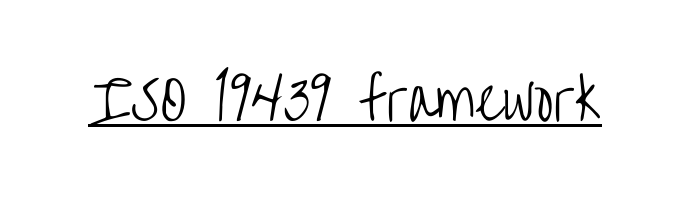
{"serif": "no", "italic": "no", "bold": "no", "weight": "light", "width": "condensed", "stroke_contrast": "low", "x_height": "large", "monospaced": "no", "underline": "yes", "letter_spacing": "normal", "letter_spacing_em": 0.0, "glyph_px": 54}
